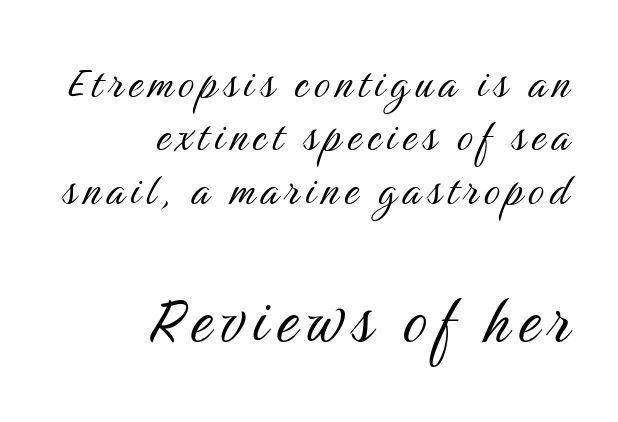
{"serif": "no", "bold": "no", "weight": "light", "width": "condensed", "stroke_contrast": "medium", "x_height": "medium", "monospaced": "no", "underline": "no", "align": "right", "line_spacing": "tight", "line_spacing_ratio": 1.07, "larger_block": "second", "size_ratio": 1.5, "glyph_px": 75}
